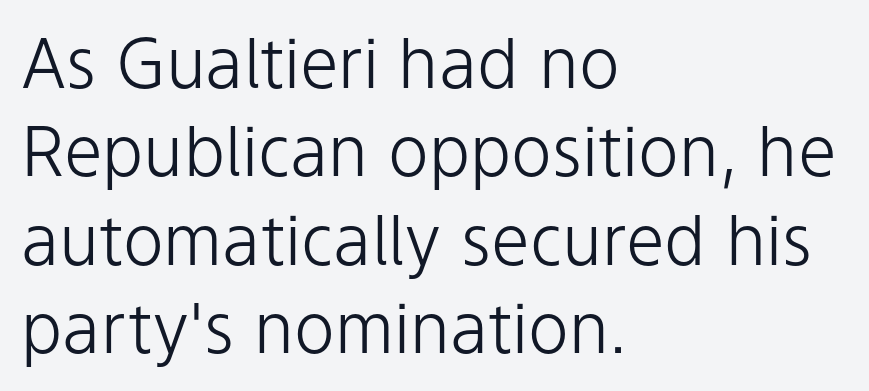
{"serif": "no", "italic": "no", "bold": "no", "weight": "light", "width": "normal", "stroke_contrast": "low", "x_height": "medium", "monospaced": "no", "underline": "no", "align": "left", "line_spacing": "normal", "line_spacing_ratio": 1.28, "letter_spacing": "normal", "letter_spacing_em": 0.0, "glyph_px": 69}
